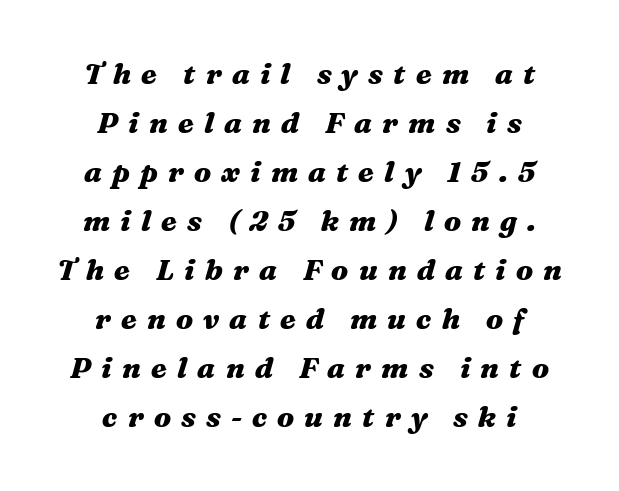
Q: Is the text bold? A: Yes.
Q: Is the text italic (slanted)? A: Yes, it leans right by about 16 degrees.
Q: Is the text underlined? A: No.
Q: How is the paragraph aligned? A: Centered.
Q: Is the spacing between letters normal or unusually wide? A: Unusually wide.
Q: Is the spacing between lines tight, normal or loose? A: Normal.
Q: Width (condensed, normal, or wide)? A: Wide.
Q: Stroke contrast? A: Medium.
Q: x-height? A: Medium.
Q: Monospaced? A: No.
